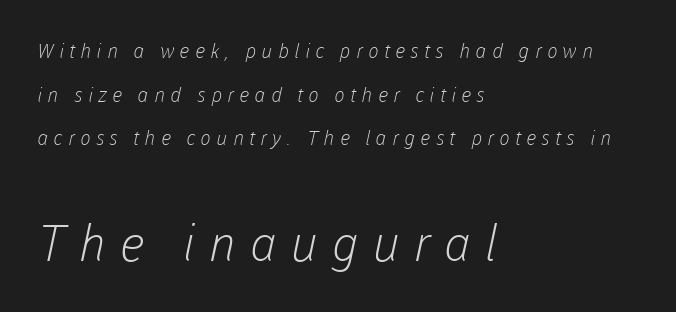
The image shows 50 px light sans-serif type; set left-aligned, loose line spacing (2.18x), unusually wide letter spacing (+0.27 em), not underlined; the second (bottom) block is 2.5x larger; low stroke contrast and a medium x-height.
